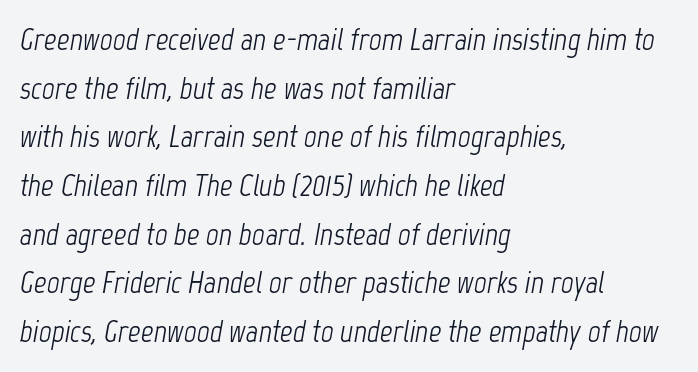
Horizontal alignment here is leftward, the default for most running prose. Compared with typical body copy, the letter spacing here is the same. Is this a fixed-width face? No — the glyphs have proportional, varying widths. The space between consecutive lines is moderate. The glyphs look as if they've been sheared to an angle. Glance below the letters and you will spot only blank space.
